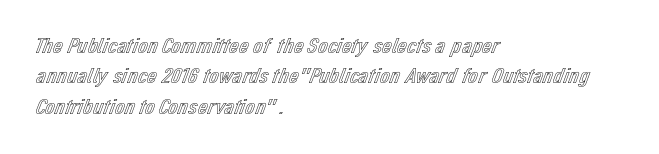
Q: Is the text italic (slanted)? A: Yes.
Q: Is the text underlined? A: No.
Q: How is the paragraph aligned? A: Left-aligned.
Q: Is the spacing between letters normal or unusually wide? A: Normal.
Q: Is the spacing between lines tight, normal or loose? A: Normal.
